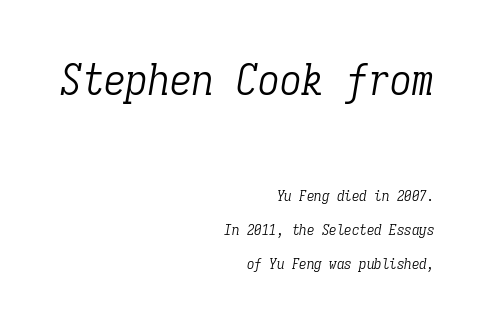
Q: Is the text bold? A: No.
Q: Is the text italic (slanted)? A: Yes, it leans right by about 9 degrees.
Q: Is the typeface a serif or a sans-serif typeface? A: Serif.
Q: Is the text underlined? A: No.
Q: How is the paragraph aligned? A: Right-aligned.
Q: Is the spacing between letters normal or unusually wide? A: Normal.
Q: Is the spacing between lines tight, normal or loose? A: Loose.
Q: Which block of text is set in a larger size, the first (top) or the second (bottom)? A: The first (top) one.
Q: Width (condensed, normal, or wide)? A: Condensed.
Q: Stroke contrast? A: Low.
Q: x-height? A: Medium.
Q: Monospaced? A: Yes.
